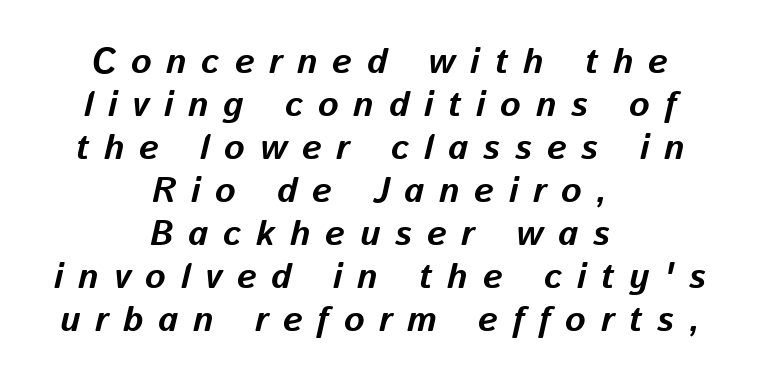
{"italic": "yes", "lean": "right", "slant_degrees": 13, "bold": "yes", "weight": "bold", "width": "normal", "stroke_contrast": "low", "x_height": "medium", "monospaced": "no", "underline": "no", "align": "center", "line_spacing_ratio": 1.23, "letter_spacing": "wide", "letter_spacing_em": 0.42, "glyph_px": 35}
